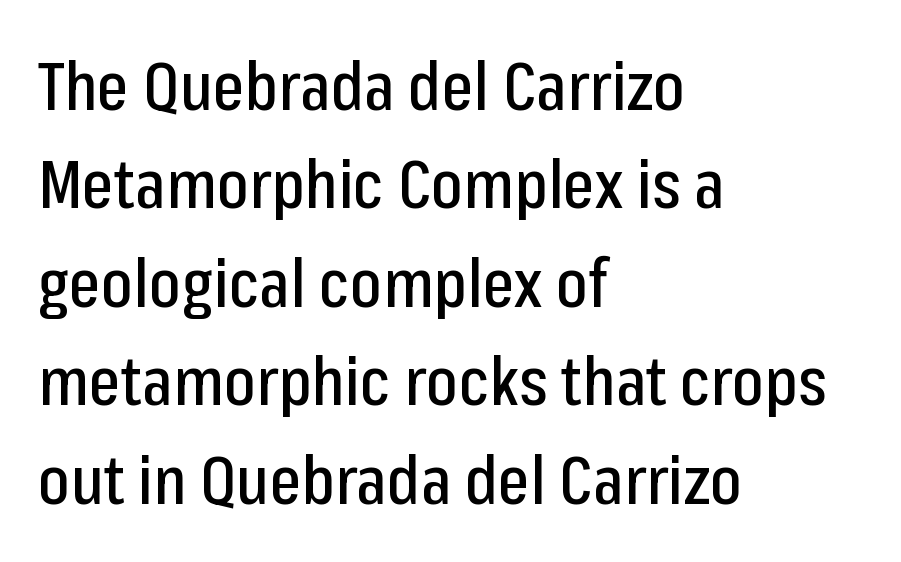
Q: Is the text italic (slanted)? A: No, it is upright.
Q: Is the typeface a serif or a sans-serif typeface? A: Sans-serif.
Q: Is the text underlined? A: No.
Q: How is the paragraph aligned? A: Left-aligned.
Q: Is the spacing between letters normal or unusually wide? A: Normal.
Q: Is the spacing between lines tight, normal or loose? A: Normal.
Q: Width (condensed, normal, or wide)? A: Condensed.
Q: Stroke contrast? A: Low.
Q: x-height? A: Medium.
Q: Monospaced? A: No.
